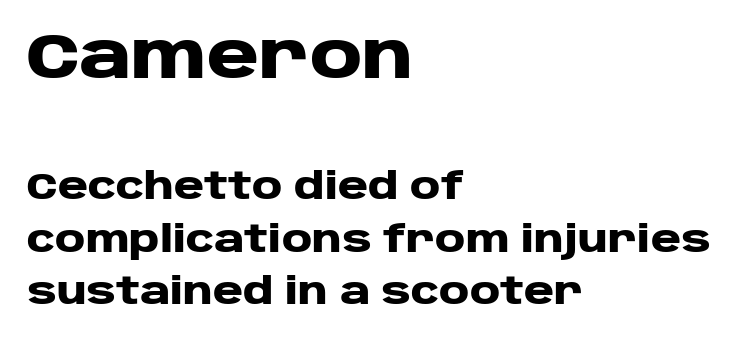
The image shows 64 px heavy, wide sans-serif type, upright; set left-aligned, normal line spacing (1.42x), normal letter spacing, not underlined; the first (top) block is 1.73x larger; low stroke contrast and a large x-height.
